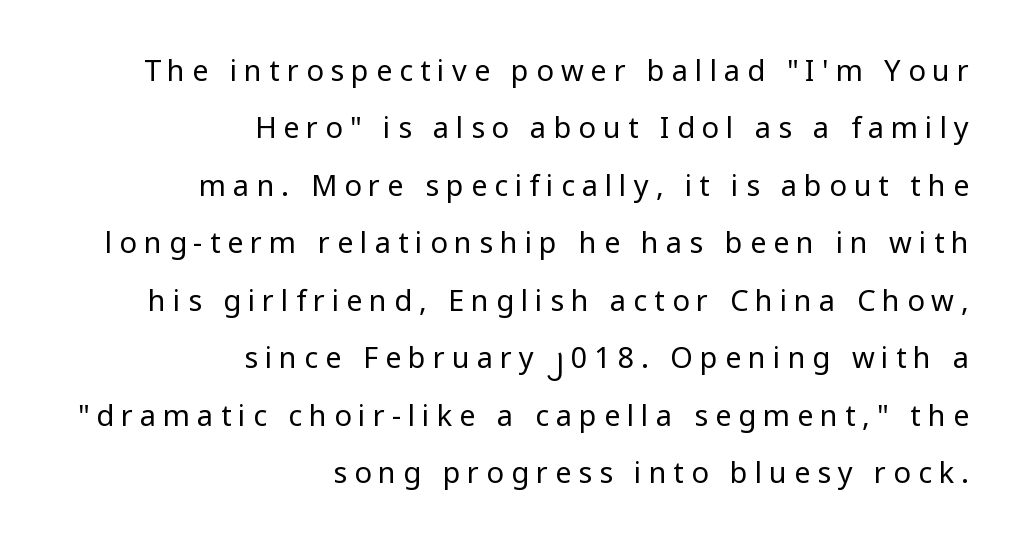
The image shows 29 px regular-weight sans-serif type, upright; set right-aligned, loose line spacing (1.98x), unusually wide letter spacing (+0.24 em), not underlined; low stroke contrast and a medium x-height.
